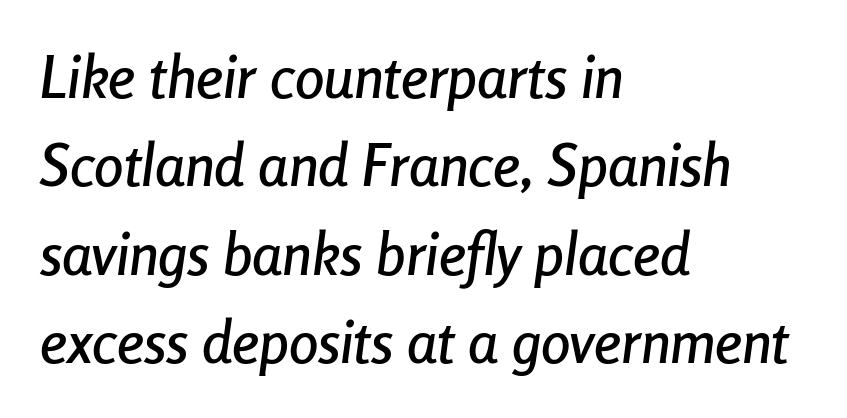
{"italic": "yes", "lean": "right", "slant_degrees": 8, "width": "condensed", "stroke_contrast": "low", "x_height": "medium", "monospaced": "no", "underline": "no", "align": "left", "line_spacing": "normal", "line_spacing_ratio": 1.5, "letter_spacing": "normal", "letter_spacing_em": 0.0, "glyph_px": 59}
